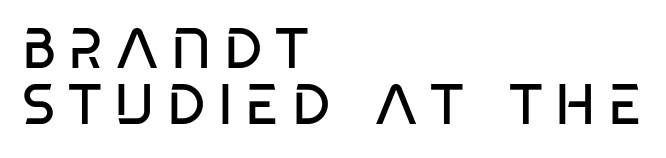
{"serif": "no", "bold": "no", "weight": "regular", "width": "condensed", "stroke_contrast": "low", "x_height": "large", "monospaced": "no", "underline": "no", "align": "left", "line_spacing": "tight", "line_spacing_ratio": 0.98, "letter_spacing": "wide", "letter_spacing_em": 0.22, "glyph_px": 57}
